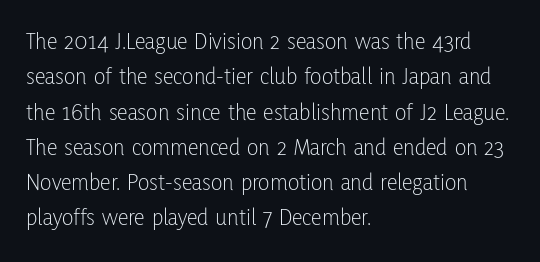
The image shows 24 px text type, upright; set left-aligned, normal line spacing (1.47x), normal letter spacing, not underlined.
